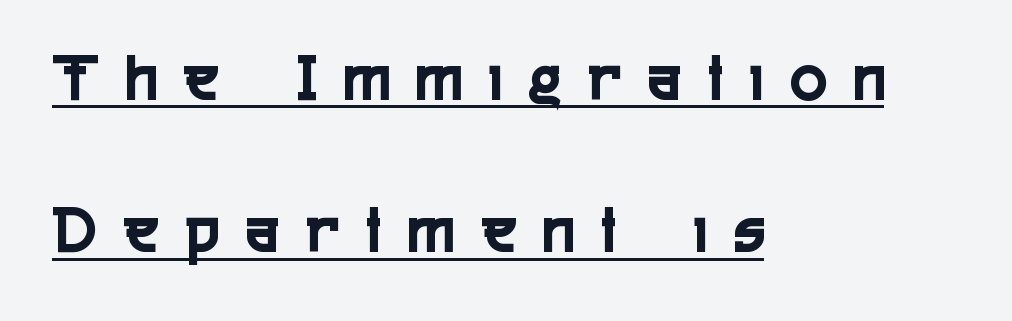
Are there feet on the stems? There aren't — it's a sans. Each new line begins a long way beneath the previous one. Letter spacing: wide. The letters stand upright; this is a roman face. The paragraph shown leans on its left margin.
